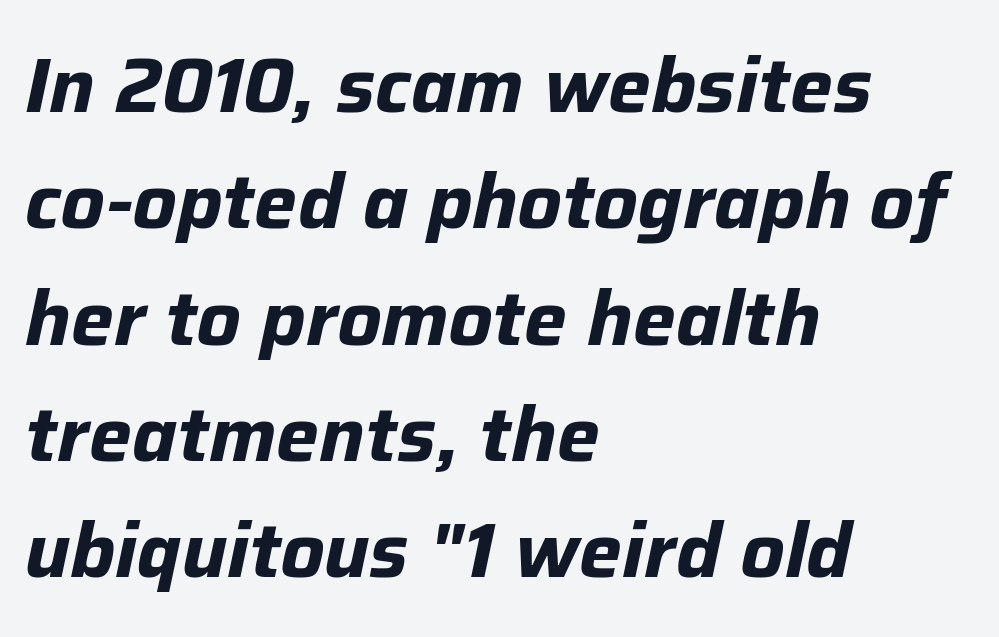
{"italic": "yes", "lean": "right", "slant_degrees": 12, "bold": "yes", "weight": "bold", "width": "normal", "stroke_contrast": "low", "x_height": "medium", "monospaced": "no", "underline": "no", "align": "left", "line_spacing": "normal", "line_spacing_ratio": 1.53, "letter_spacing": "normal", "letter_spacing_em": 0.0, "glyph_px": 76}
